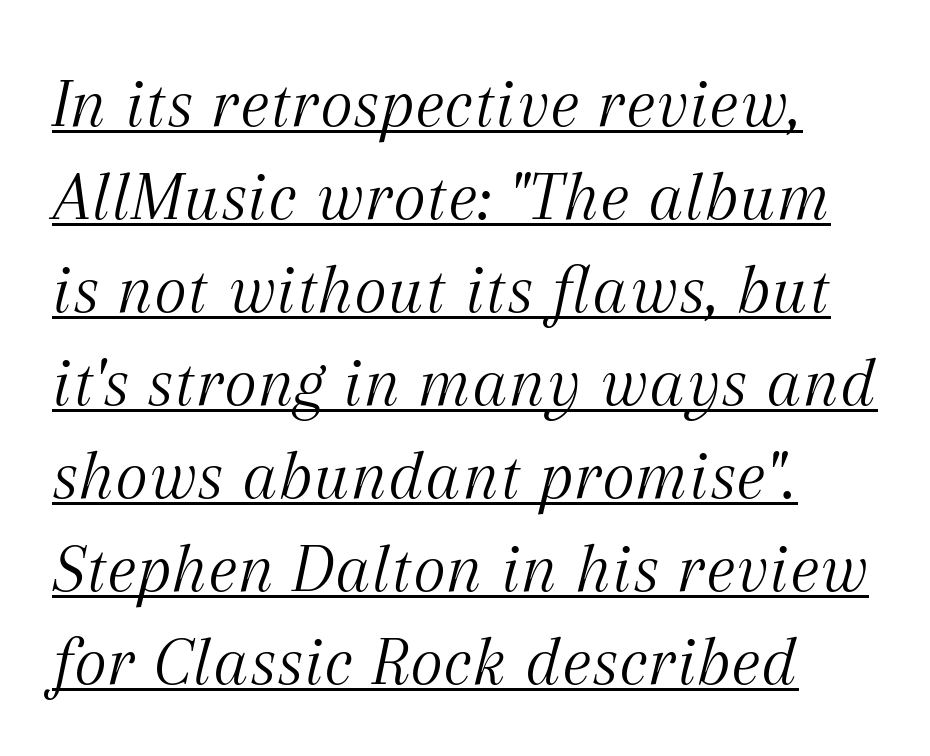
Each line of the rendering has a horizontal stroke beneath the glyphs. Is the letter spacing exaggerated? No — it looks like the ordinary default. These lines sit exactly where default settings would place them. The text was rendered using a seriffed face with decorative stroke endings. Tall strokes in this sample are angled rather than plumb. Weight: regular or lighter.
